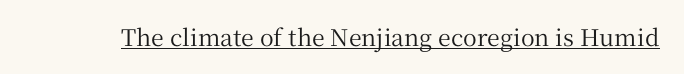
The image shows 23 px text type, upright; set normal letter spacing, underlined.
